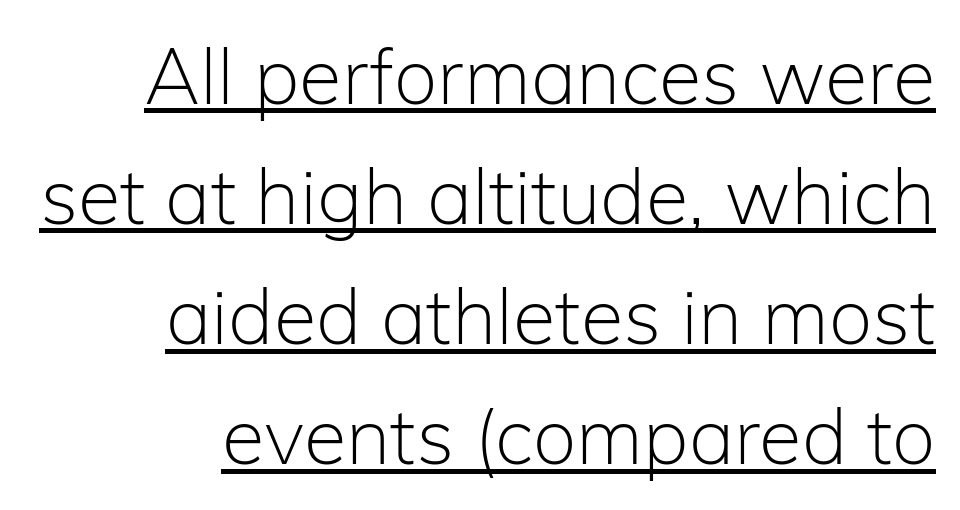
Italic: no, the glyphs are upright roman. A student would call this right alignment; a typographer would say flush right, rag left. Observe the ordinary spacing: letters are neighbours, not strangers. Stroke terminals: plain, sans-serif. The lettering is marked with a stroke running underneath it. You could not count columns in this text — the font is proportionally spaced.
